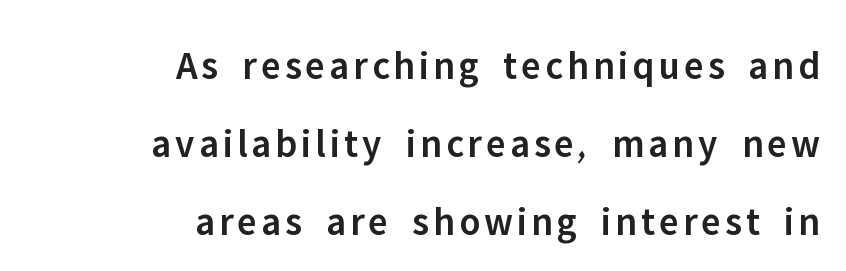
One glance says open: line gaps are wider than usual. This sample uses an upright cut, with every glyph sitting square on the baseline. The lines in this sample share a right terminus and differ only in where they begin. The rendering uses natural spacing where letterforms have individual widths. The typeface chosen for these lines omits serifs. Strokes here are thickened, but only to semibold level.
